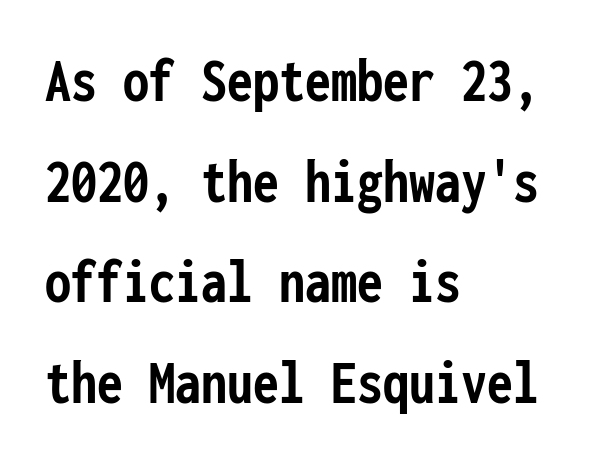
Q: Is the text bold? A: Yes.
Q: Is the text italic (slanted)? A: No, it is upright.
Q: Is the typeface a serif or a sans-serif typeface? A: Sans-serif.
Q: Is the text underlined? A: No.
Q: How is the paragraph aligned? A: Left-aligned.
Q: Is the spacing between letters normal or unusually wide? A: Normal.
Q: Is the spacing between lines tight, normal or loose? A: Normal.
Q: Width (condensed, normal, or wide)? A: Condensed.
Q: Stroke contrast? A: Low.
Q: x-height? A: Medium.
Q: Monospaced? A: Yes.
